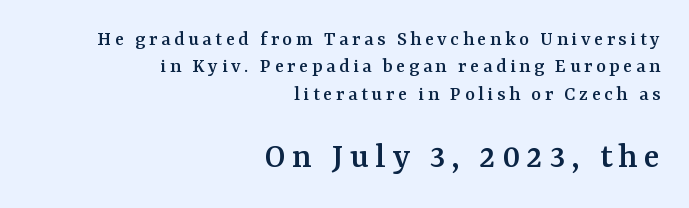
{"serif": "yes", "italic": "no", "width": "normal", "stroke_contrast": "medium", "x_height": "medium", "monospaced": "no", "underline": "no", "align": "right", "line_spacing": "normal", "line_spacing_ratio": 1.3, "larger_block": "second", "size_ratio": 1.76, "glyph_px": 37}
